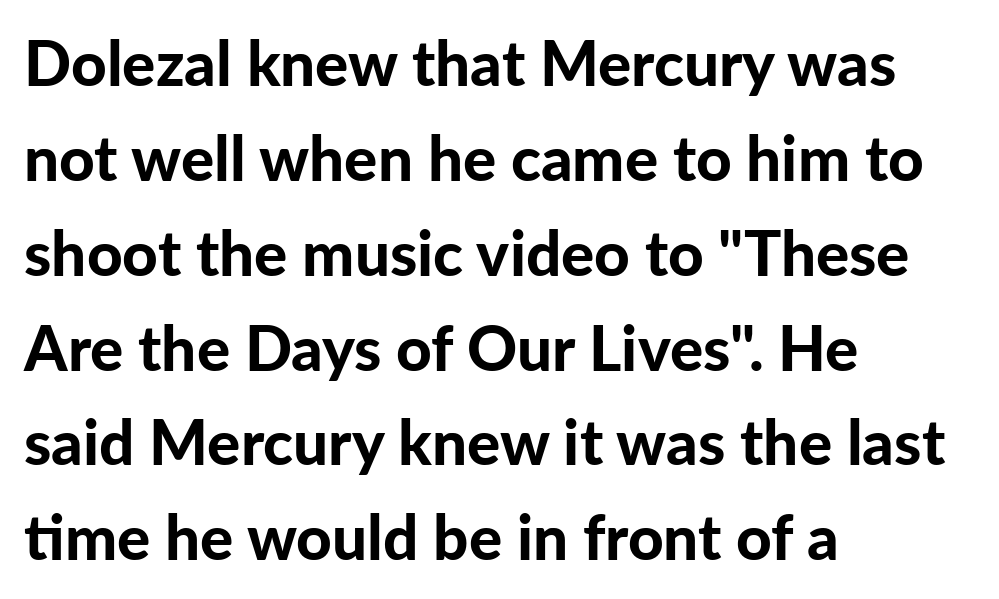
{"serif": "no", "italic": "no", "bold": "yes", "weight": "bold", "width": "normal", "stroke_contrast": "low", "x_height": "medium", "monospaced": "no", "underline": "no", "align": "left", "line_spacing": "normal", "line_spacing_ratio": 1.53, "letter_spacing": "normal", "letter_spacing_em": 0.0, "glyph_px": 62}
